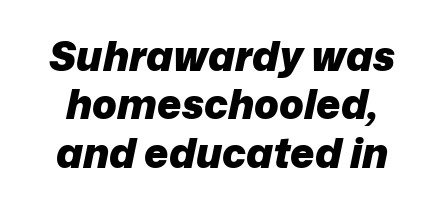
The image shows 41 px heavy type, italic (leaning right); set centered, line spacing 1.18x, normal letter spacing, not underlined; low stroke contrast and a medium x-height.
